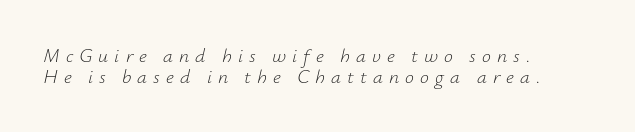
The font sits on the lighter half of the weight spectrum, regular included. The rendering uses a small line-height, squeezing the rows. Decoration check: the copy has no underline. Italic: yes, the glyphs are oblique.
